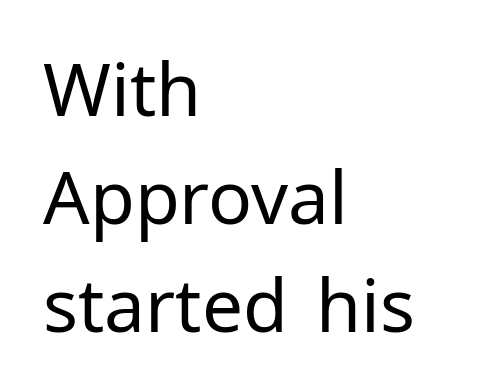
The lines in this sample share a left origin and differ only in where they stop. The type family on display is of the sans-serif kind. The face used here is proportionally spaced, like ordinary book or web type. The characters are drawn with everyday or finer stroke widths. Inter-character spacing is left at the font's built-in metrics.
